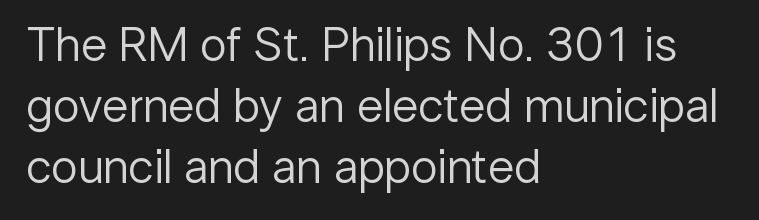
Q: Is the text bold? A: No.
Q: Is the text italic (slanted)? A: No, it is upright.
Q: Is the typeface a serif or a sans-serif typeface? A: Sans-serif.
Q: Is the text underlined? A: No.
Q: How is the paragraph aligned? A: Left-aligned.
Q: Is the spacing between letters normal or unusually wide? A: Normal.
Q: Is the spacing between lines tight, normal or loose? A: Normal.
Q: Width (condensed, normal, or wide)? A: Normal.
Q: Stroke contrast? A: Low.
Q: x-height? A: Medium.
Q: Monospaced? A: No.
